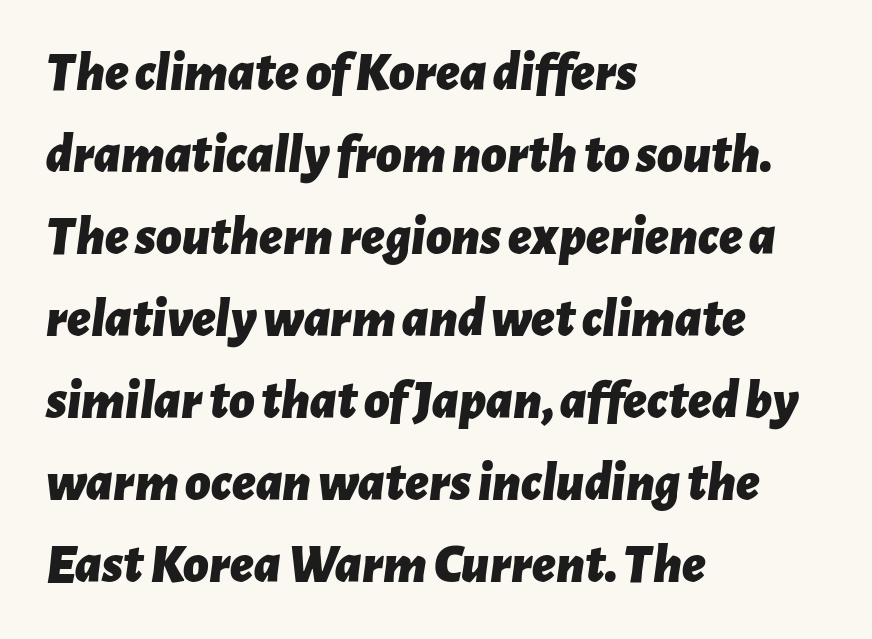
The passage shown is not underscored anywhere. There's an unmistakable incline to the writing here. Is the type bold? Yes — the strokes are clearly thick and heavy. A typesetter would call this leading conventional body-copy spacing. Line beginnings align vertically; line endings do not. Spacing verdict: proportional, widths tailored to each character.
